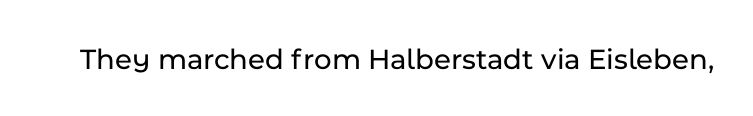
Q: Is the text italic (slanted)? A: No, it is upright.
Q: Is the typeface a serif or a sans-serif typeface? A: Sans-serif.
Q: Is the text underlined? A: No.
Q: Is the spacing between letters normal or unusually wide? A: Normal.
Q: Width (condensed, normal, or wide)? A: Normal.
Q: Stroke contrast? A: Low.
Q: x-height? A: Medium.
Q: Monospaced? A: No.
